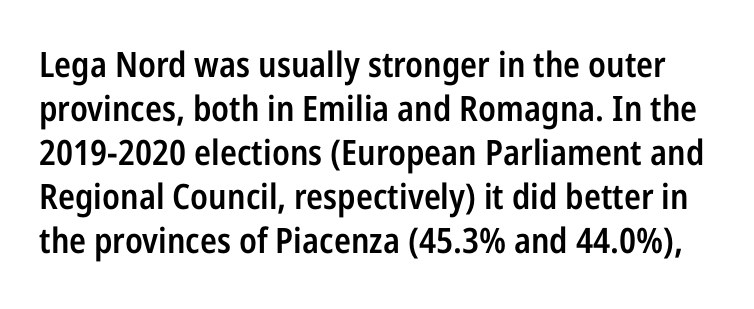
Q: Is the text bold? A: Semi-bold.
Q: Is the text italic (slanted)? A: No, it is upright.
Q: Is the typeface a serif or a sans-serif typeface? A: Sans-serif.
Q: Is the text underlined? A: No.
Q: Is the spacing between letters normal or unusually wide? A: Normal.
Q: Is the spacing between lines tight, normal or loose? A: Normal.
Q: Width (condensed, normal, or wide)? A: Condensed.
Q: Stroke contrast? A: Low.
Q: x-height? A: Medium.
Q: Monospaced? A: No.
